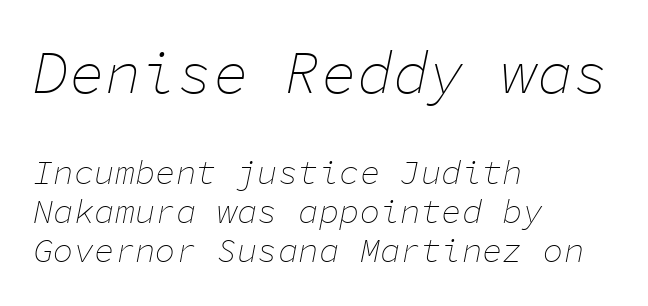
{"italic": "yes", "lean": "right", "slant_degrees": 11, "bold": "no", "weight": "thin", "width": "normal", "stroke_contrast": "low", "x_height": "medium", "monospaced": "yes", "underline": "no", "align": "left", "line_spacing": "tight", "line_spacing_ratio": 1.15, "letter_spacing": "normal", "letter_spacing_em": 0.0, "larger_block": "first", "size_ratio": 1.76, "glyph_px": 60}
